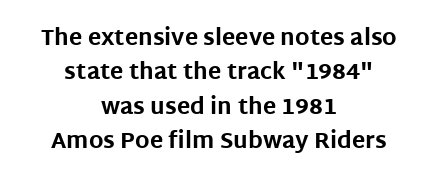
A typesetter would call this zero additional tracking. Type without underlining. In terms of weight, the rendering is a true, heavy bold. The line-height multiplier appears to be the usual default. The paragraph shown floats in the horizontal middle.
